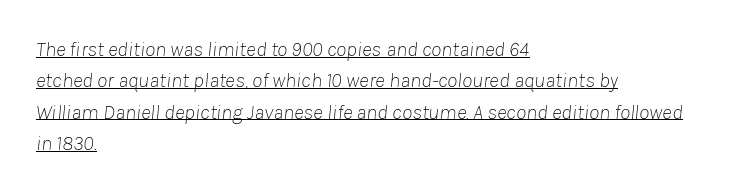
Casual observation: everything's shoved over to the left. If you drew a line through each stem, it would be angled. You could call the tracking neutral — neither tight nor loose. Baseline-to-baseline distance is the conventional proportion of letter height. The face used here appears with an underline applied. The face looks like a standard text weight, possibly lighter.
